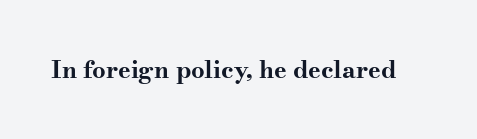
Q: Is the text bold? A: Yes.
Q: Is the text italic (slanted)? A: No, it is upright.
Q: Is the text underlined? A: No.
Q: Is the spacing between letters normal or unusually wide? A: Normal.
